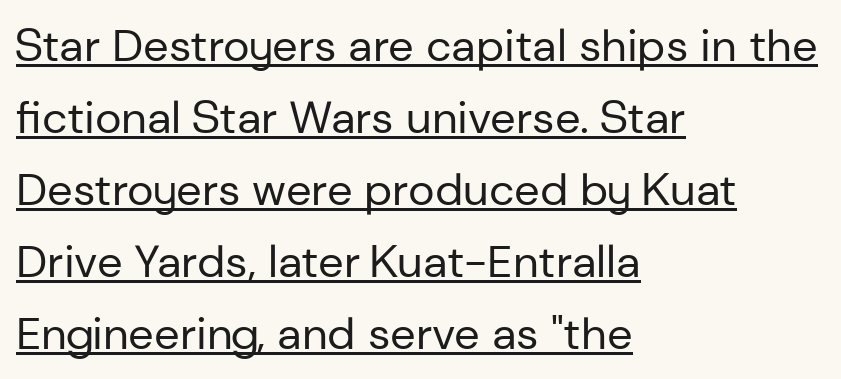
Q: Is the text bold? A: No.
Q: Is the text italic (slanted)? A: No, it is upright.
Q: Is the typeface a serif or a sans-serif typeface? A: Sans-serif.
Q: Is the text underlined? A: Yes.
Q: How is the paragraph aligned? A: Left-aligned.
Q: Is the spacing between letters normal or unusually wide? A: Normal.
Q: Is the spacing between lines tight, normal or loose? A: Normal.
Q: Width (condensed, normal, or wide)? A: Normal.
Q: Stroke contrast? A: Low.
Q: x-height? A: Medium.
Q: Monospaced? A: No.
